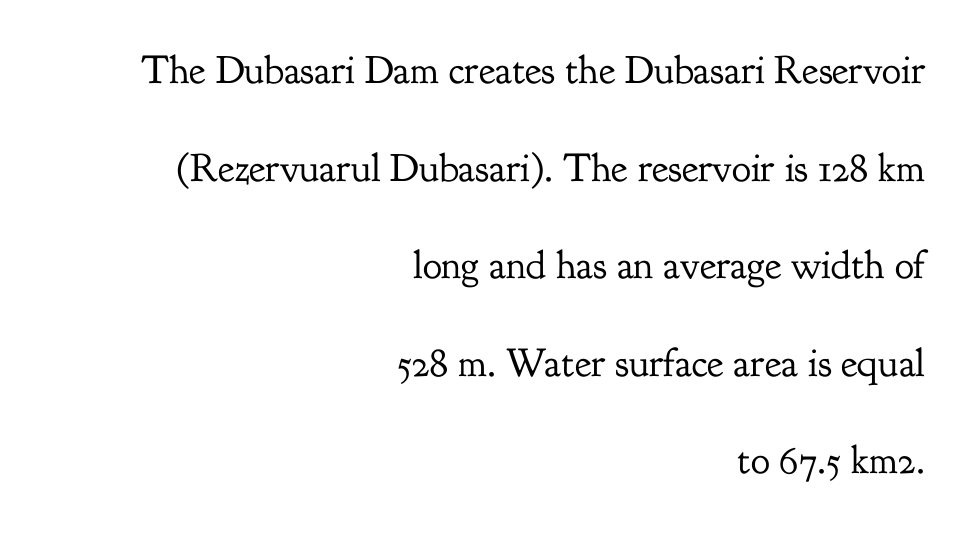
Q: Is the text bold? A: No.
Q: Is the text italic (slanted)? A: No, it is upright.
Q: Is the typeface a serif or a sans-serif typeface? A: Serif.
Q: Is the text underlined? A: No.
Q: How is the paragraph aligned? A: Right-aligned.
Q: Is the spacing between letters normal or unusually wide? A: Normal.
Q: Is the spacing between lines tight, normal or loose? A: Loose.
Q: Width (condensed, normal, or wide)? A: Normal.
Q: Stroke contrast? A: Low.
Q: x-height? A: Small.
Q: Monospaced? A: No.
